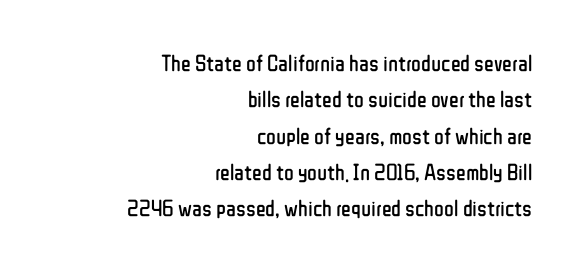
{"italic": "no", "bold": "no", "underline": "no", "align": "right", "line_spacing": "normal", "line_spacing_ratio": 1.58, "letter_spacing": "normal", "letter_spacing_em": 0.0, "glyph_px": 23}
